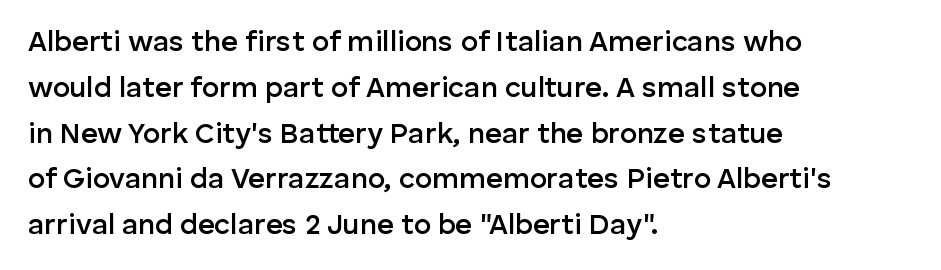
{"serif": "no", "italic": "no", "bold": "semi", "weight": "semibold", "width": "normal", "stroke_contrast": "low", "x_height": "medium", "monospaced": "no", "underline": "no", "align": "left", "line_spacing": "normal", "line_spacing_ratio": 1.58, "letter_spacing": "normal", "letter_spacing_em": 0.0, "glyph_px": 29}
